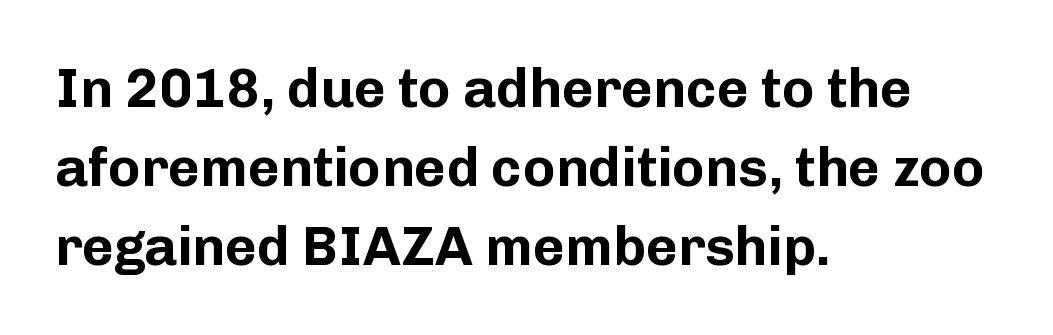
Summary of weight: heavy, a full bold. Honestly, the letter spacing is just normal — you wouldn't notice it. Has an underline been added? It has not. Casual observation: everything's shoved over to the left. A typesetter would call this proportional, since set widths differ per character.
